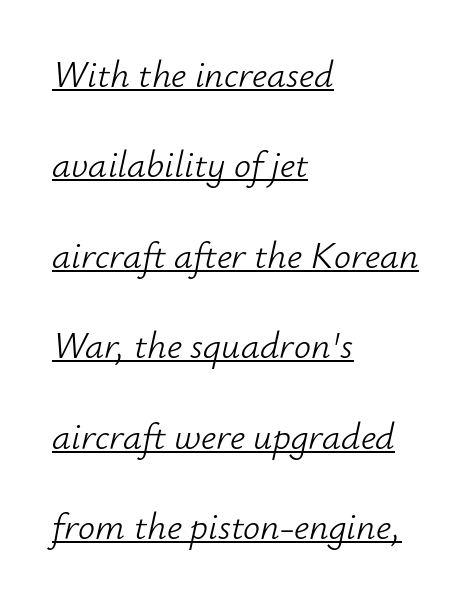
Decoration check: the copy is underlined. Unbolded letterforms with no extra heft. Where is the straight margin? On the left. One glance says open: line gaps are wider than usual. The font's italic variant was chosen for this text. Short note: letters normally spaced.
